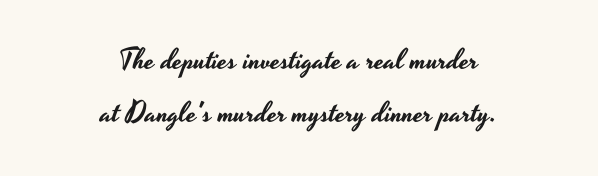
You could not count columns in this text — the font is proportionally spaced. Spacing between characters is what you'd get straight out of the box. Font category for this specimen: sans-serif. Any mark beneath the type? The region is blank.
